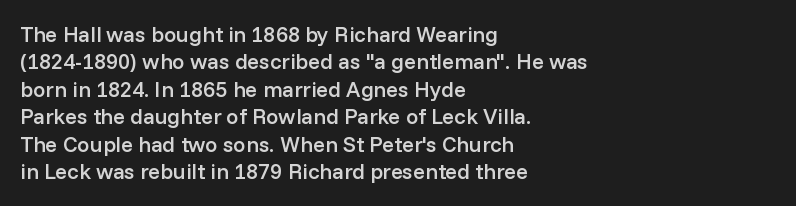
Horizontal bands of white between lines are of average thickness. The rendering keeps characters at their native spacing. The rendering anchors every line to the left-hand side. The type sits square on the baseline with zero lean.
